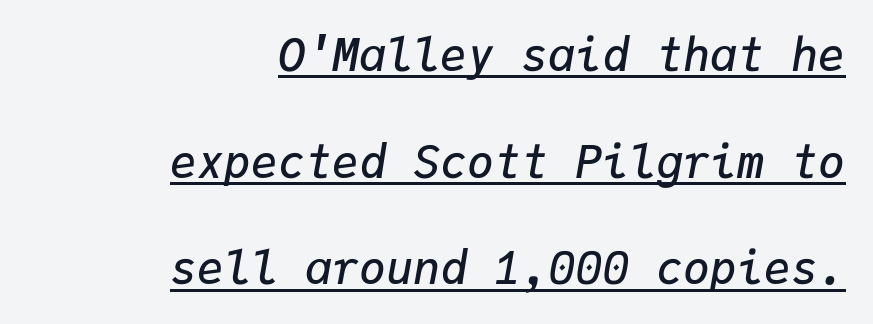
{"italic": "yes", "lean": "right", "slant_degrees": 9, "bold": "semi", "weight": "semibold", "width": "normal", "stroke_contrast": "low", "x_height": "medium", "monospaced": "yes", "underline": "yes", "align": "right", "line_spacing": "loose", "line_spacing_ratio": 2.37, "letter_spacing": "normal", "letter_spacing_em": 0.0, "glyph_px": 45}
